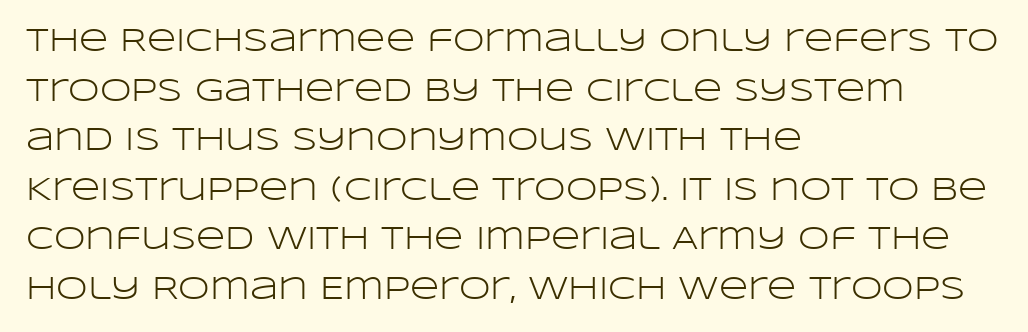
The rendering uses a moderate line-height, typical for paragraphs. Each letter keeps its own natural width here, so spacing adapts to shape. Anything drawn beneath the words? Only blank space. Note: no serifs on the glyphs. This is roman type, the default non-slanted kind.
